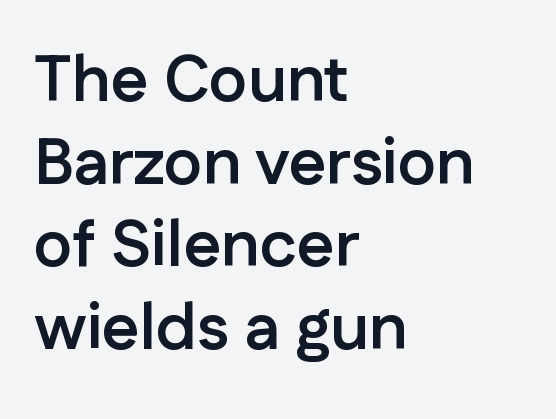
The image shows 65 px semibold sans-serif type, upright; set left-aligned, normal line spacing (1.27x), normal letter spacing, not underlined; low stroke contrast and a medium x-height.
